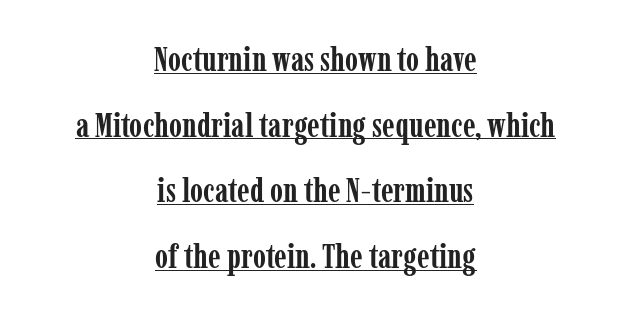
The image shows 33 px semibold, condensed serif type, upright; set centered, loose line spacing (1.99x), normal letter spacing, underlined; low stroke contrast and a medium x-height.
